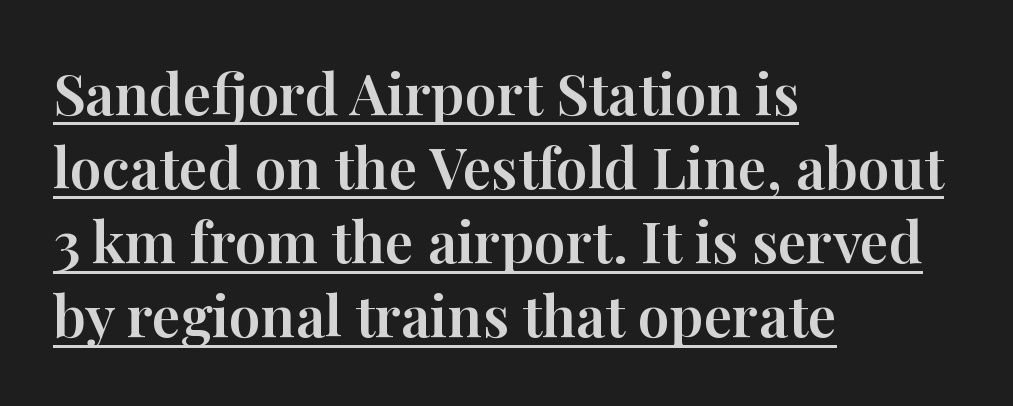
{"serif": "yes", "italic": "no", "width": "normal", "stroke_contrast": "high", "x_height": "medium", "monospaced": "no", "underline": "yes", "align": "left", "line_spacing": "normal", "line_spacing_ratio": 1.3, "letter_spacing": "normal", "letter_spacing_em": 0.0, "glyph_px": 57}
